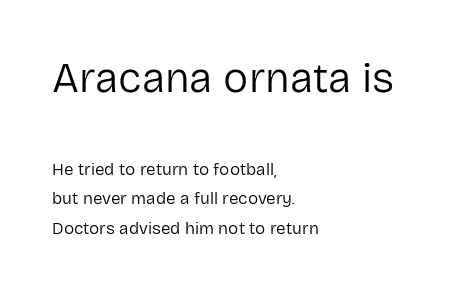
The image shows 42 px regular-weight sans-serif type, upright; set left-aligned, line spacing 1.74x, normal letter spacing, not underlined; the first (top) block is 2.47x larger; low stroke contrast and a medium x-height.
